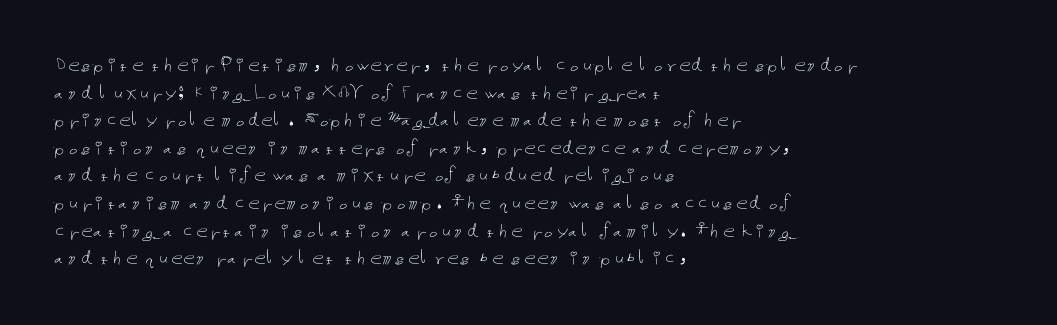
{"italic": "no", "bold": "no", "underline": "no", "align": "left", "line_spacing_ratio": 1.2, "letter_spacing": "normal", "letter_spacing_em": 0.0, "glyph_px": 23}
